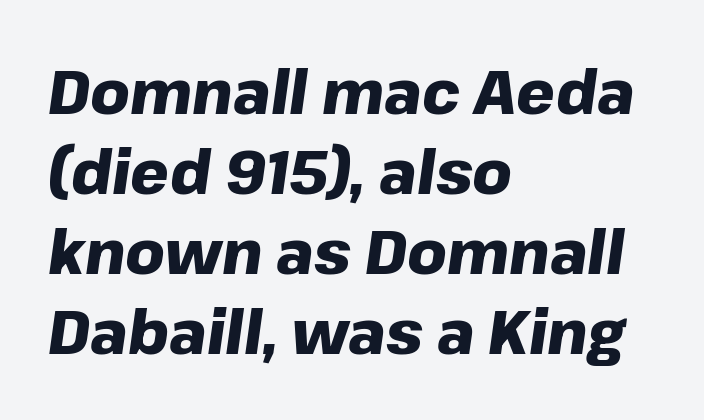
Honestly, the letter spacing is just normal — you wouldn't notice it. Reading down the column, the eye jumps a familiar distance to each next line. The glyphs look as if they've been sheared to an angle. The glyphs are unaccompanied by any horizontal stroke below them. Heft: maximum for text — a bold. A student would call this left alignment; a typographer would say flush left, rag right.
